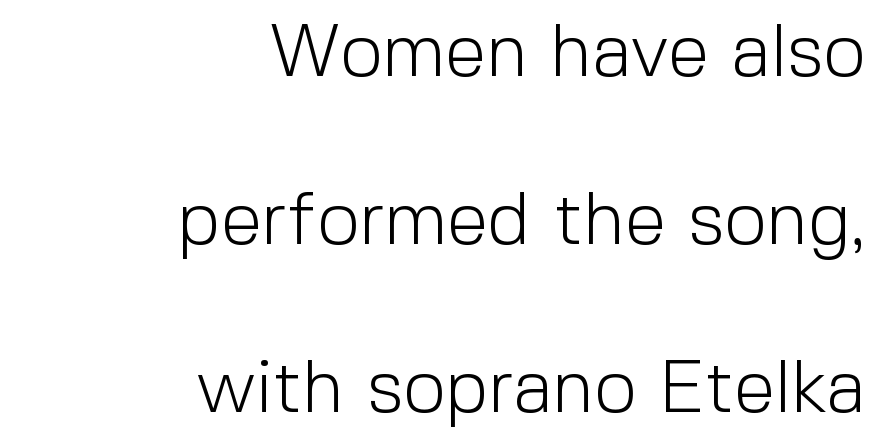
The image shows 75 px light sans-serif type, upright; set right-aligned, loose line spacing (2.24x), normal letter spacing, not underlined; a medium x-height.
